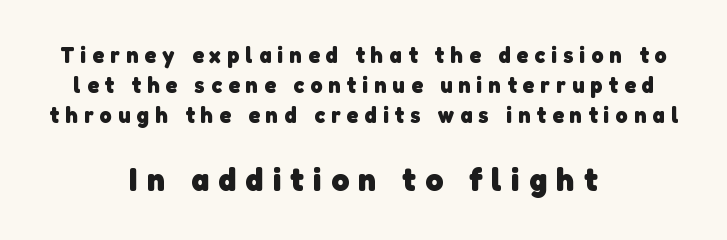
Q: Is the text bold? A: Yes.
Q: Is the typeface a serif or a sans-serif typeface? A: Sans-serif.
Q: Is the text underlined? A: No.
Q: How is the paragraph aligned? A: Centered.
Q: Is the spacing between letters normal or unusually wide? A: Unusually wide.
Q: Is the spacing between lines tight, normal or loose? A: Normal.
Q: Which block of text is set in a larger size, the first (top) or the second (bottom)? A: The second (bottom) one.
Q: Width (condensed, normal, or wide)? A: Normal.
Q: Stroke contrast? A: Low.
Q: x-height? A: Medium.
Q: Monospaced? A: No.
